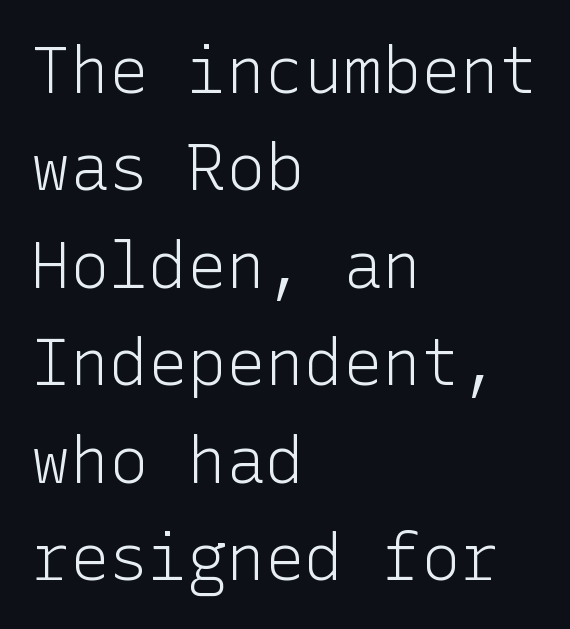
Notice how descenders clear the ascenders below comfortably — that's standard leading. This sample uses a sans-serif face. Horizontal alignment here is leftward, the default for most running prose. A quiet, ordinary-to-light weight characterises the typeface. You could call the tracking neutral — neither tight nor loose. The axis of the letterforms is exactly vertical.
